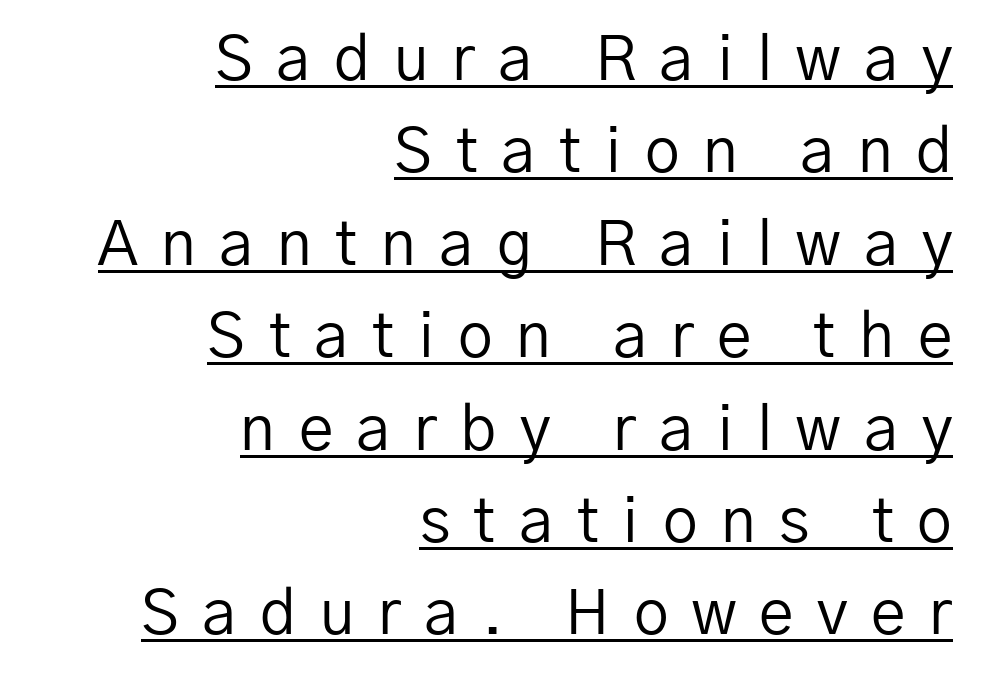
{"serif": "no", "italic": "no", "bold": "no", "weight": "regular", "width": "normal", "stroke_contrast": "low", "x_height": "medium", "monospaced": "no", "underline": "yes", "align": "right", "line_spacing": "normal", "line_spacing_ratio": 1.49, "letter_spacing": "wide", "letter_spacing_em": 0.38, "glyph_px": 62}
